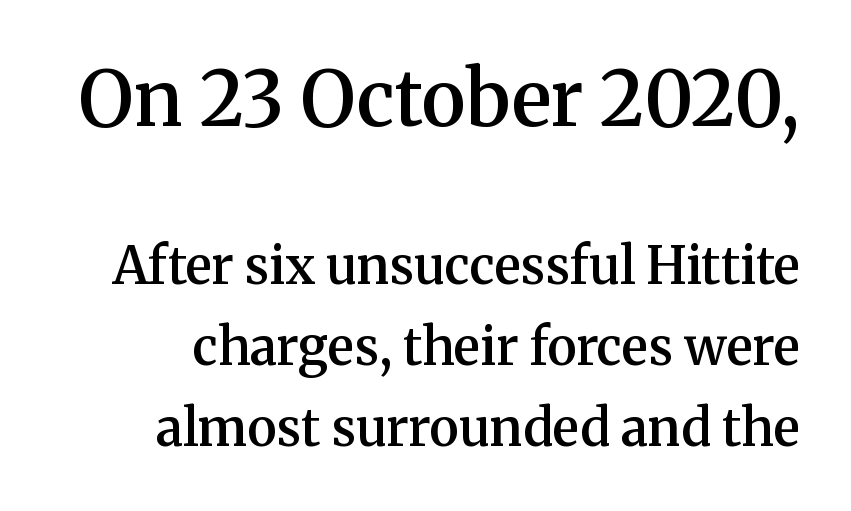
{"serif": "yes", "italic": "no", "bold": "semi", "weight": "semibold", "width": "normal", "stroke_contrast": "medium", "x_height": "medium", "monospaced": "no", "underline": "no", "line_spacing": "normal", "line_spacing_ratio": 1.59, "letter_spacing": "normal", "letter_spacing_em": 0.0, "larger_block": "first", "size_ratio": 1.49, "glyph_px": 76}
